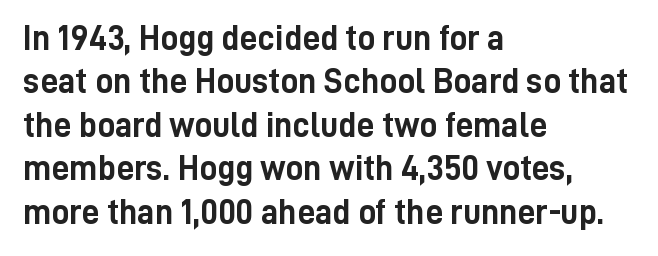
{"serif": "no", "italic": "no", "bold": "yes", "weight": "semibold", "width": "condensed", "stroke_contrast": "low", "x_height": "medium", "monospaced": "no", "underline": "no", "align": "left", "line_spacing_ratio": 1.24, "letter_spacing": "normal", "letter_spacing_em": 0.0, "glyph_px": 35}
